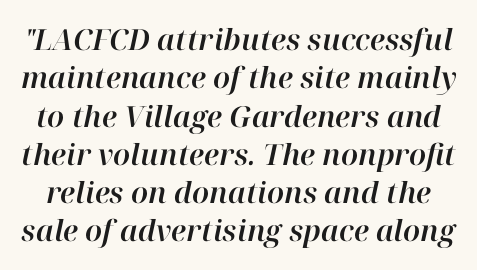
These lines sit exactly where default settings would place them. Just letters on the line, the space beneath them empty. The type is set solid horizontally, with unmodified tracking. Does the lettering tilt? It does — this is italic. Here the designer chose a conventional face with non-uniform glyph widths.
